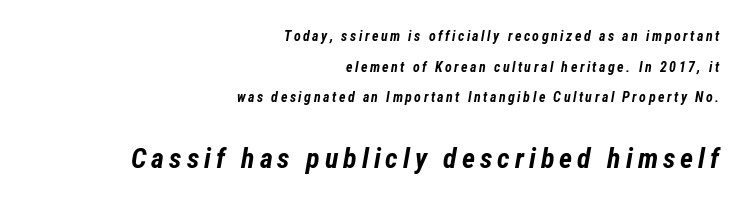
{"italic": "yes", "lean": "right", "slant_degrees": 12, "bold": "yes", "weight": "bold", "width": "condensed", "stroke_contrast": "low", "x_height": "medium", "monospaced": "no", "underline": "no", "align": "right", "line_spacing": "loose", "line_spacing_ratio": 2.18, "larger_block": "second", "size_ratio": 2.0, "glyph_px": 28}
